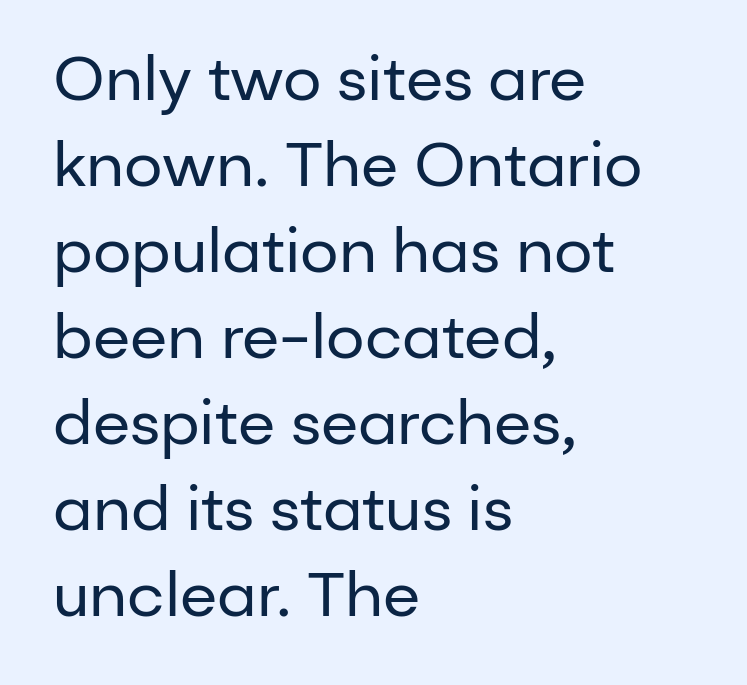
Q: Is the text bold? A: No.
Q: Is the text italic (slanted)? A: No, it is upright.
Q: Is the typeface a serif or a sans-serif typeface? A: Sans-serif.
Q: Is the text underlined? A: No.
Q: How is the paragraph aligned? A: Left-aligned.
Q: Is the spacing between letters normal or unusually wide? A: Normal.
Q: Is the spacing between lines tight, normal or loose? A: Normal.
Q: Width (condensed, normal, or wide)? A: Normal.
Q: Stroke contrast? A: Low.
Q: x-height? A: Medium.
Q: Monospaced? A: No.
